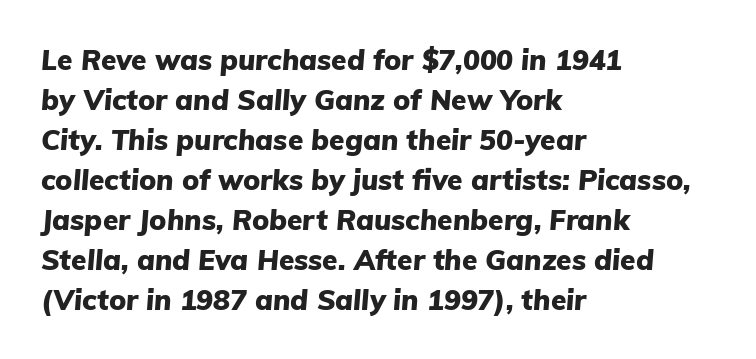
Q: Is the text bold? A: Yes.
Q: Is the text italic (slanted)? A: Yes, it leans right by about 5 degrees.
Q: Is the text underlined? A: No.
Q: How is the paragraph aligned? A: Left-aligned.
Q: Is the spacing between letters normal or unusually wide? A: Normal.
Q: Is the spacing between lines tight, normal or loose? A: Normal.
Q: Width (condensed, normal, or wide)? A: Normal.
Q: Stroke contrast? A: Low.
Q: x-height? A: Medium.
Q: Monospaced? A: No.
